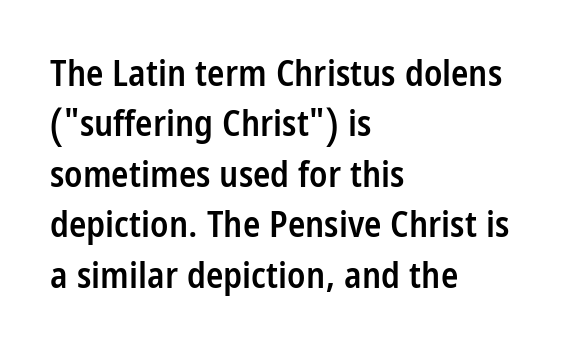
Here the designer chose a conventional face with non-uniform glyph widths. This block has exactly the height ordinary leading produces. Is the letter spacing exaggerated? No — it looks like the ordinary default. Every row of glyphs begins at an identical x-position on the left.
